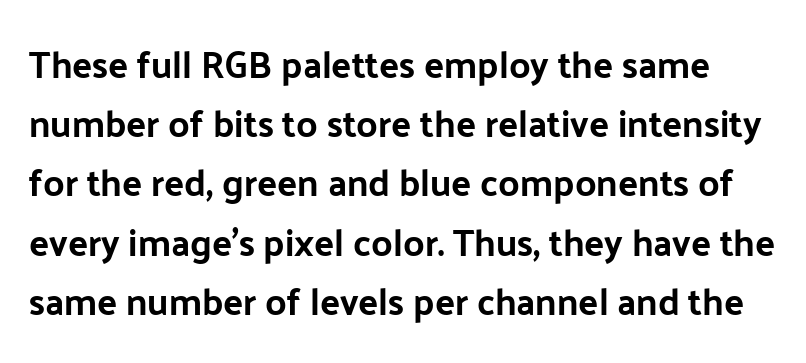
{"serif": "no", "italic": "no", "width": "normal", "stroke_contrast": "low", "x_height": "medium", "monospaced": "no", "underline": "no", "line_spacing": "normal", "line_spacing_ratio": 1.6, "letter_spacing": "normal", "letter_spacing_em": 0.0, "glyph_px": 37}
